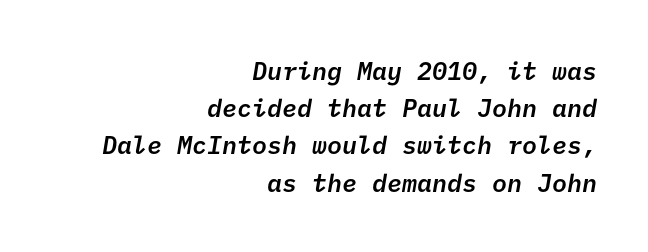
{"bold": "semi", "underline": "no", "align": "right", "line_spacing": "normal", "line_spacing_ratio": 1.49, "letter_spacing": "normal", "letter_spacing_em": 0.0, "glyph_px": 25}
